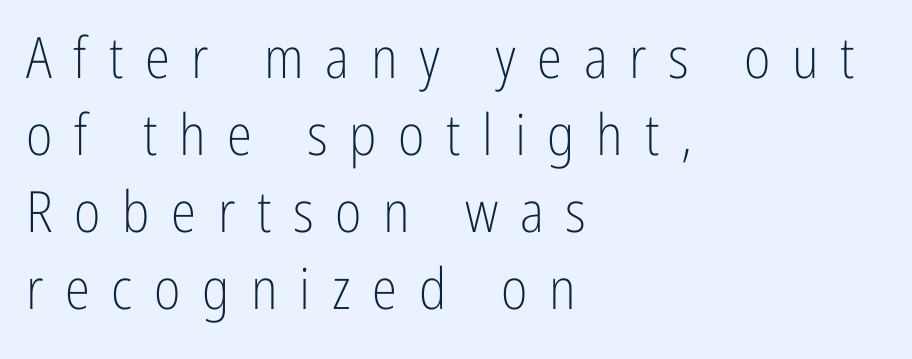
{"serif": "no", "italic": "no", "bold": "no", "weight": "light", "width": "condensed", "stroke_contrast": "low", "x_height": "medium", "monospaced": "no", "underline": "no", "align": "left", "line_spacing": "normal", "line_spacing_ratio": 1.35, "letter_spacing": "wide", "letter_spacing_em": 0.38, "glyph_px": 57}
